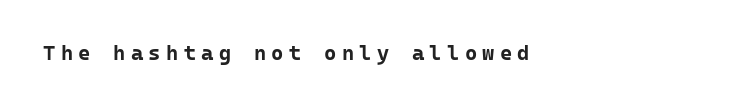
In CSS terms this would be text-align: left. A bare baseline throughout the passage. A full-strength bold gives these letters their thick strokes. The letters are spread apart with noticeably loose tracking. Nope, not italic — everything's standing straight.
